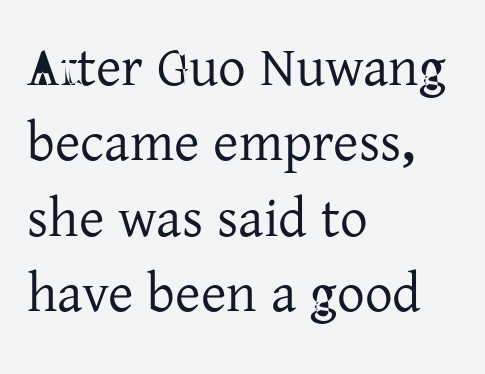
The image shows 55 px serif type, upright; set left-aligned, normal line spacing (1.37x), normal letter spacing, not underlined; low stroke contrast and a medium x-height.
